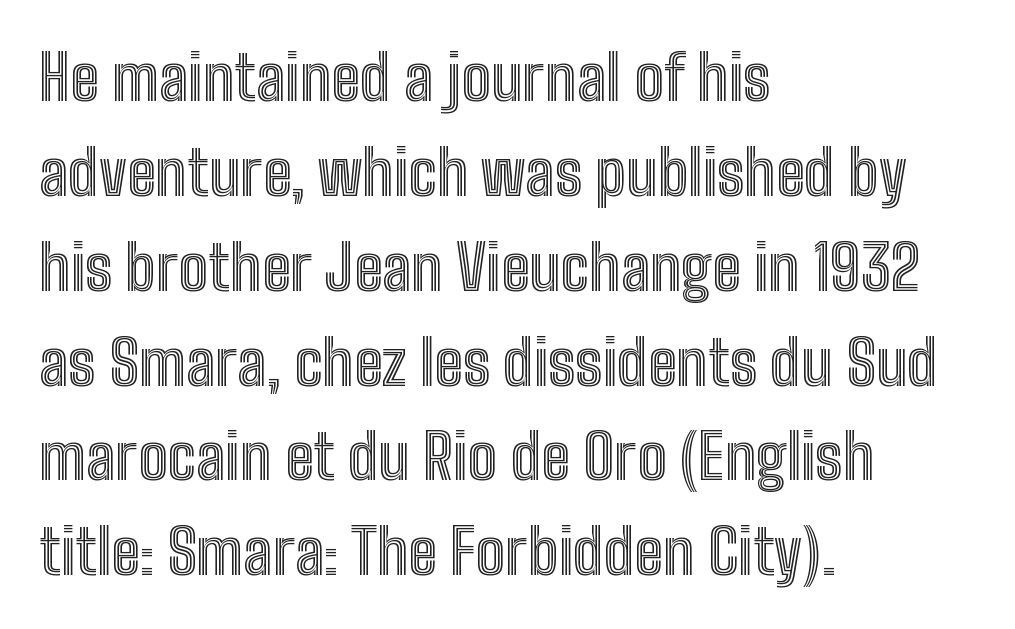
{"italic": "no", "width": "condensed", "x_height": "medium", "monospaced": "no", "underline": "no", "align": "left", "line_spacing": "normal", "line_spacing_ratio": 1.53, "letter_spacing": "normal", "letter_spacing_em": 0.0, "glyph_px": 62}
